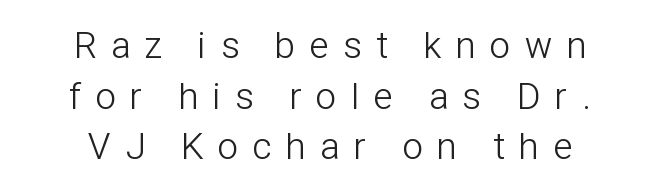
The cut favours lightness, reaching ordinary text weight at its darkest. Each letter keeps its own natural width here, so spacing adapts to shape. The letterforms stand isolated, each surrounded by extra space. The letters carry no serifs — their stems end cleanly without finishing strokes. The specimen reads as upright at a glance.
